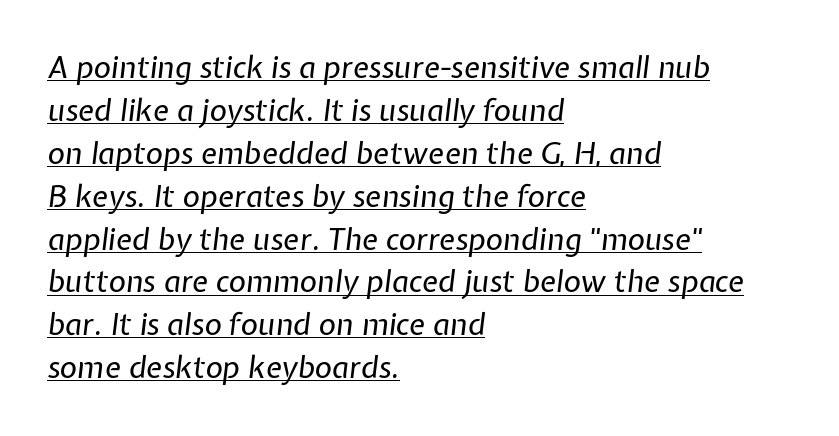
Q: Is the text bold? A: No.
Q: Is the text italic (slanted)? A: Yes, it leans right by about 7 degrees.
Q: Is the text underlined? A: Yes.
Q: How is the paragraph aligned? A: Left-aligned.
Q: Is the spacing between letters normal or unusually wide? A: Normal.
Q: Is the spacing between lines tight, normal or loose? A: Normal.
Q: Width (condensed, normal, or wide)? A: Normal.
Q: Stroke contrast? A: Low.
Q: x-height? A: Medium.
Q: Monospaced? A: No.
